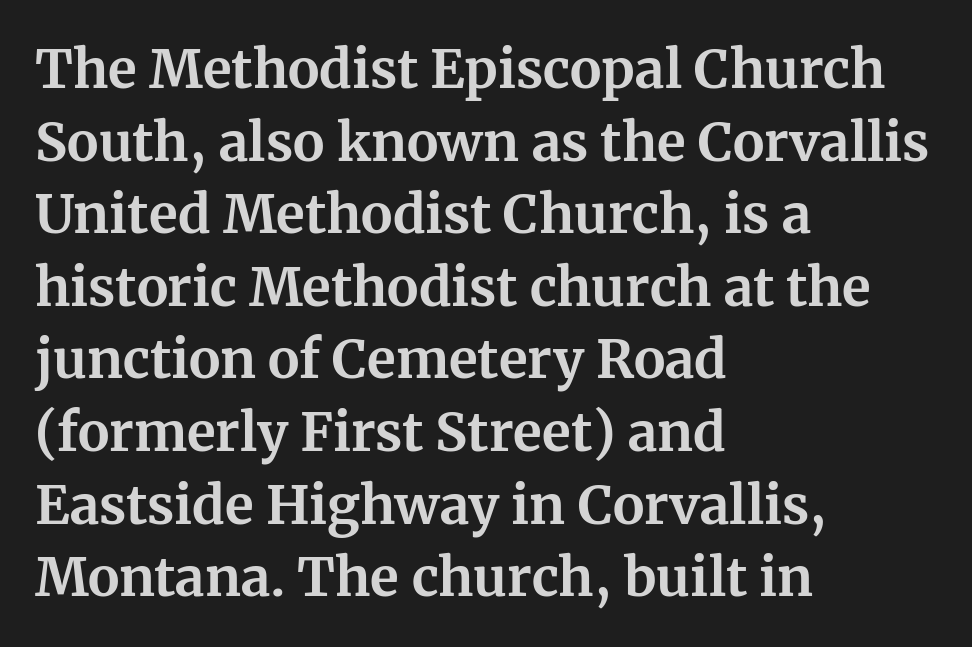
Do the characters align in a grid? No, the font is proportional. Line starts are locked; line ends wander. The font is running at its bold setting. No italicization has been applied; the sample stays upright.
